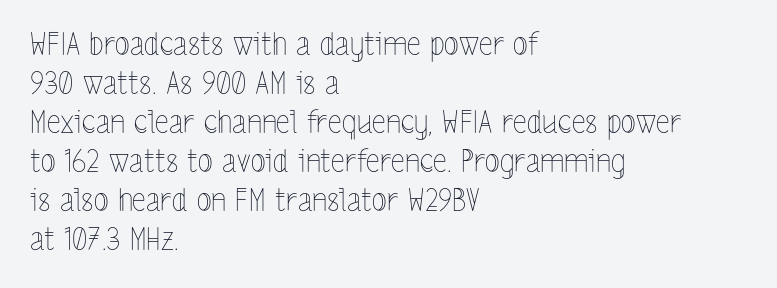
The face used here is proportionally spaced, like ordinary book or web type. The line texture is even and compact thanks to regular tracking. The weight tops out at a normal text grade. Tall strokes in this sample are plumb rather than angled.
